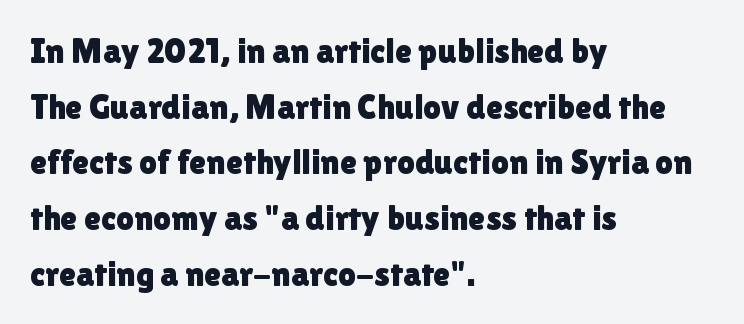
The image shows 35 px sans-serif type, upright; set left-aligned, normal line spacing (1.59x), normal letter spacing, not underlined; a medium x-height.
